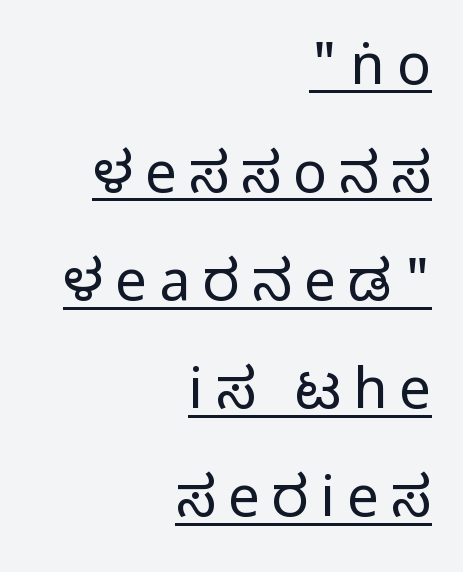
Q: Is the text bold? A: No.
Q: Is the text italic (slanted)? A: No, it is upright.
Q: Is the typeface a serif or a sans-serif typeface? A: Sans-serif.
Q: Is the text underlined? A: Yes.
Q: How is the paragraph aligned? A: Right-aligned.
Q: Is the spacing between letters normal or unusually wide? A: Unusually wide.
Q: Is the spacing between lines tight, normal or loose? A: Loose.
Q: Width (condensed, normal, or wide)? A: Normal.
Q: Stroke contrast? A: Low.
Q: x-height? A: Medium.
Q: Monospaced? A: No.
